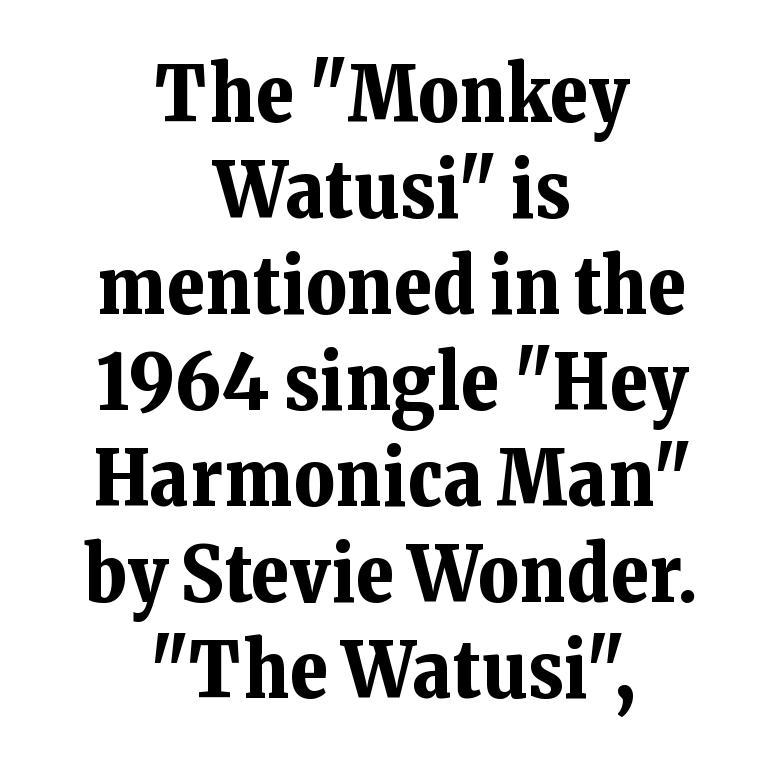
The image shows 78 px bold serif type, upright; set centered, line spacing 1.23x, normal letter spacing, not underlined; low stroke contrast and a medium x-height.
